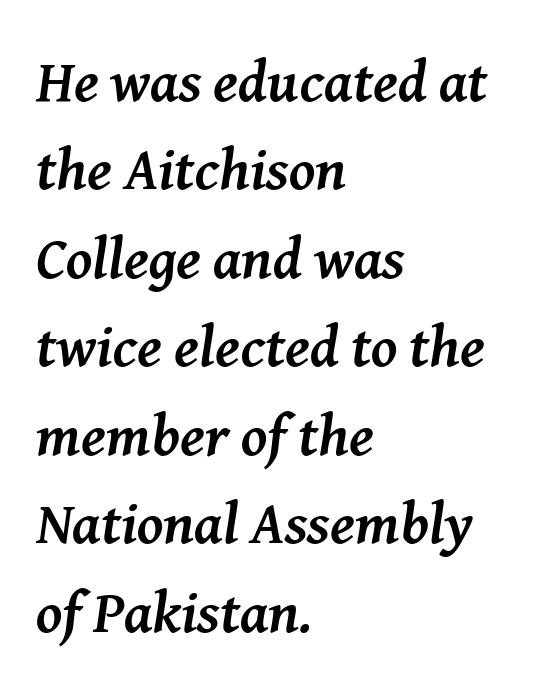
{"serif": "yes", "italic": "yes", "lean": "right", "slant_degrees": 8, "bold": "yes", "weight": "semibold", "width": "normal", "stroke_contrast": "medium", "x_height": "medium", "monospaced": "no", "underline": "no", "align": "left", "line_spacing": "normal", "line_spacing_ratio": 1.5, "letter_spacing": "normal", "letter_spacing_em": 0.0, "glyph_px": 59}
